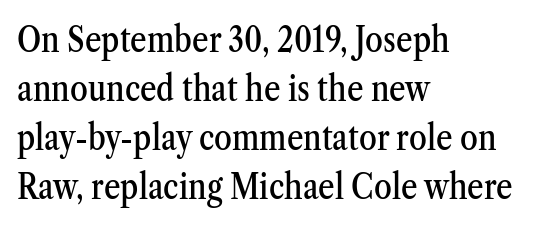
Q: Is the text italic (slanted)? A: No, it is upright.
Q: Is the typeface a serif or a sans-serif typeface? A: Serif.
Q: Is the text underlined? A: No.
Q: How is the paragraph aligned? A: Left-aligned.
Q: Is the spacing between letters normal or unusually wide? A: Normal.
Q: Is the spacing between lines tight, normal or loose? A: Normal.
Q: Width (condensed, normal, or wide)? A: Condensed.
Q: Stroke contrast? A: Medium.
Q: x-height? A: Medium.
Q: Monospaced? A: No.
